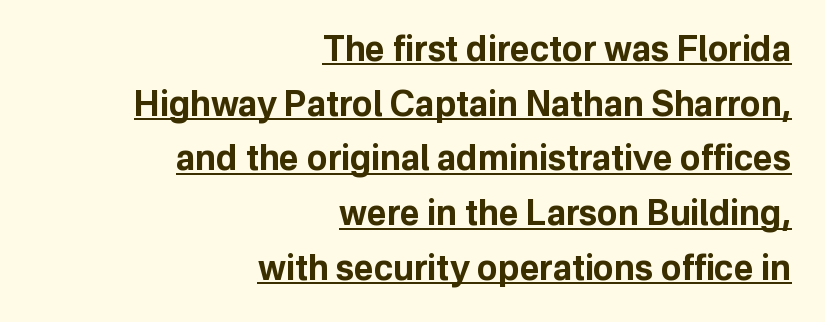
{"serif": "no", "italic": "no", "bold": "yes", "weight": "bold", "width": "normal", "stroke_contrast": "low", "x_height": "medium", "monospaced": "no", "underline": "yes", "align": "right", "line_spacing": "normal", "line_spacing_ratio": 1.61, "letter_spacing": "normal", "letter_spacing_em": 0.0, "glyph_px": 34}
